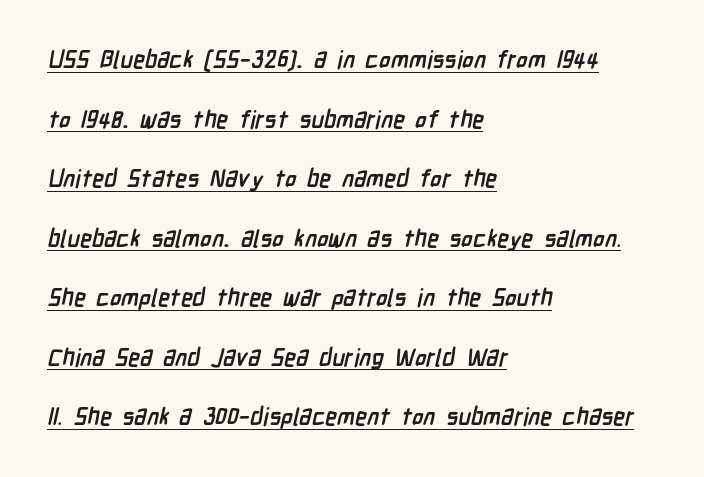
{"bold": "yes", "underline": "yes", "align": "left", "line_spacing": "loose", "line_spacing_ratio": 2.48, "letter_spacing": "normal", "letter_spacing_em": 0.0, "glyph_px": 24}
